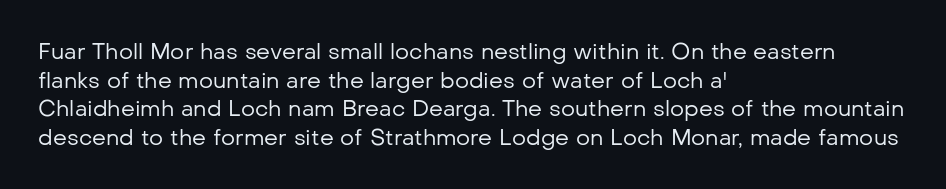
Check the space under the baseline: it is left empty. Characters follow at the spacing the type designer built in. These glyphs show unthickened strokes, regular width or finer. This is the regular roman posture of the typeface. A typesetter would call this leading conventional body-copy spacing. The compositor pushed each line to the left boundary.
